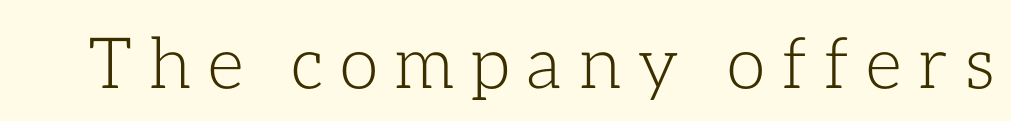
Q: Is the text bold? A: No.
Q: Is the text italic (slanted)? A: No, it is upright.
Q: Is the text underlined? A: No.
Q: Is the spacing between letters normal or unusually wide? A: Unusually wide.
Q: Width (condensed, normal, or wide)? A: Normal.
Q: Stroke contrast? A: Low.
Q: x-height? A: Medium.
Q: Monospaced? A: No.
